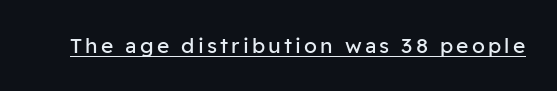
The image shows 21 px text type, upright; set underlined.
